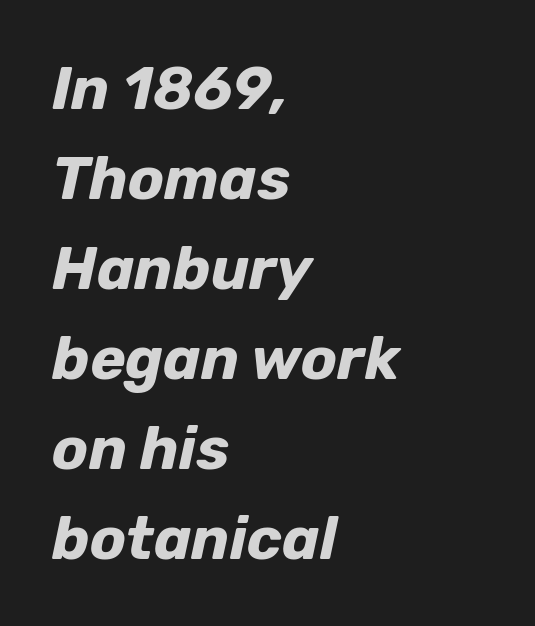
Q: Is the text bold? A: Yes.
Q: Is the text italic (slanted)? A: Yes, it leans right by about 12 degrees.
Q: Is the text underlined? A: No.
Q: How is the paragraph aligned? A: Left-aligned.
Q: Is the spacing between letters normal or unusually wide? A: Normal.
Q: Is the spacing between lines tight, normal or loose? A: Normal.
Q: Width (condensed, normal, or wide)? A: Normal.
Q: Stroke contrast? A: Low.
Q: x-height? A: Medium.
Q: Monospaced? A: No.
